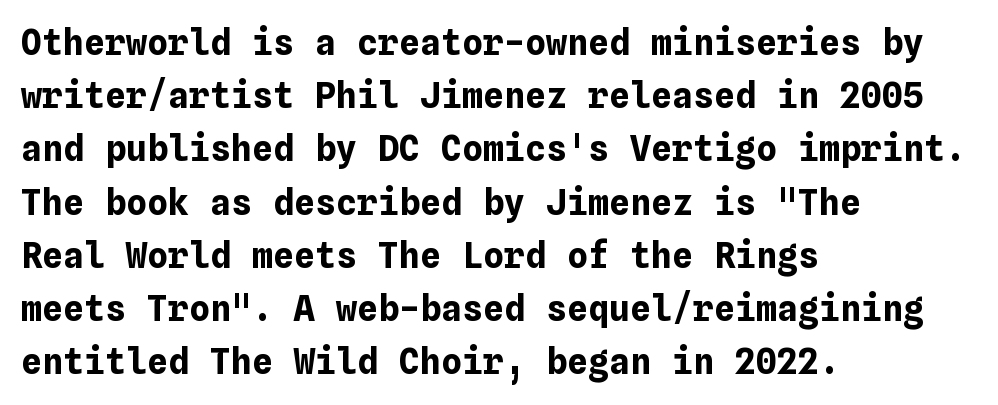
No word sits above an underline. Notice how descenders clear the ascenders below comfortably — that's standard leading. Short note: letters normally spaced. The specimen reads as upright at a glance. Weight: bold. This sample is left-justified, so line endings fall wherever the words run out.
